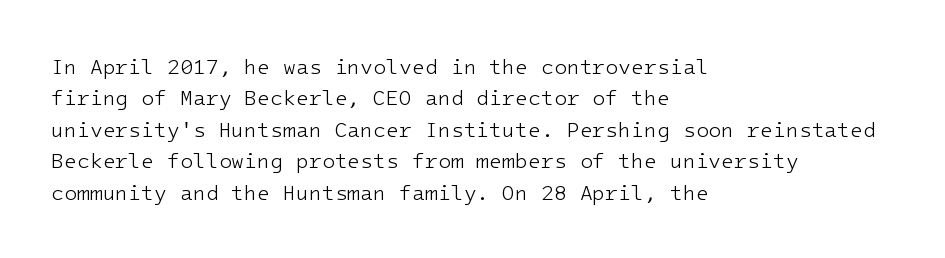
Q: Is the text bold? A: No.
Q: Is the text italic (slanted)? A: No, it is upright.
Q: Is the text underlined? A: No.
Q: How is the paragraph aligned? A: Left-aligned.
Q: Is the spacing between letters normal or unusually wide? A: Normal.
Q: Is the spacing between lines tight, normal or loose? A: Normal.
